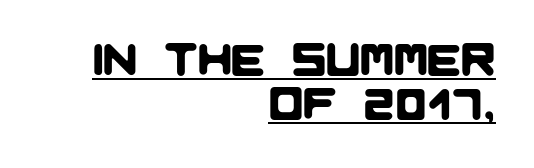
Q: Is the typeface a serif or a sans-serif typeface? A: Sans-serif.
Q: Is the text underlined? A: Yes.
Q: How is the paragraph aligned? A: Right-aligned.
Q: Is the spacing between letters normal or unusually wide? A: Normal.
Q: Is the spacing between lines tight, normal or loose? A: Tight.
Q: Width (condensed, normal, or wide)? A: Normal.
Q: Stroke contrast? A: Low.
Q: x-height? A: Large.
Q: Monospaced? A: No.
